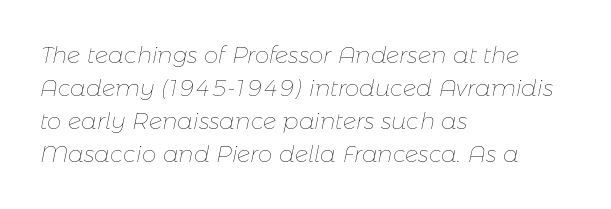
Q: Is the text bold? A: No.
Q: Is the text italic (slanted)? A: Yes, it leans right by about 11 degrees.
Q: Is the text underlined? A: No.
Q: How is the paragraph aligned? A: Left-aligned.
Q: Is the spacing between letters normal or unusually wide? A: Normal.
Q: Is the spacing between lines tight, normal or loose? A: Normal.
